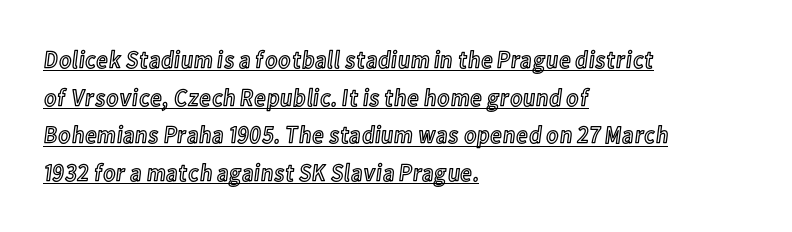
The image shows 25 px text type; set left-aligned, normal line spacing (1.51x), normal letter spacing, underlined.
